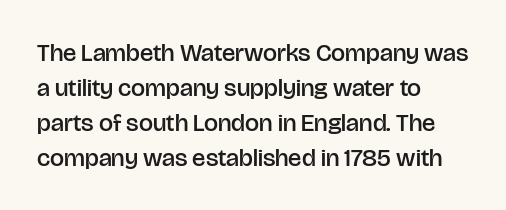
{"italic": "no", "bold": "semi", "underline": "no", "align": "left", "line_spacing": "normal", "line_spacing_ratio": 1.4, "letter_spacing": "normal", "letter_spacing_em": 0.0, "glyph_px": 25}
